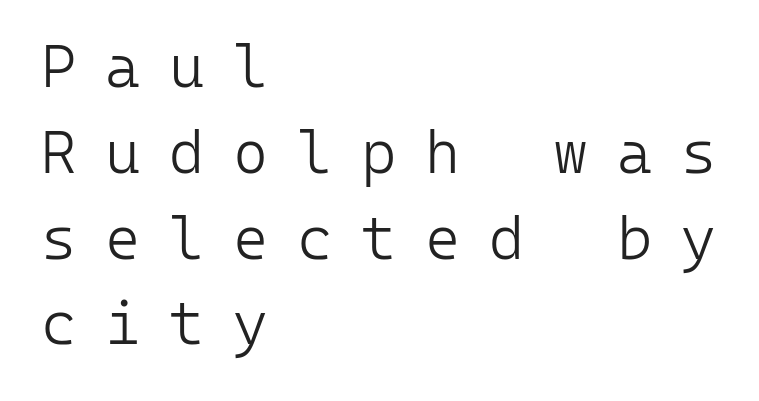
{"serif": "no", "italic": "no", "bold": "no", "weight": "light", "width": "normal", "stroke_contrast": "low", "x_height": "medium", "monospaced": "yes", "underline": "no", "align": "left", "line_spacing": "normal", "line_spacing_ratio": 1.43, "letter_spacing": "wide", "letter_spacing_em": 0.48, "glyph_px": 60}
